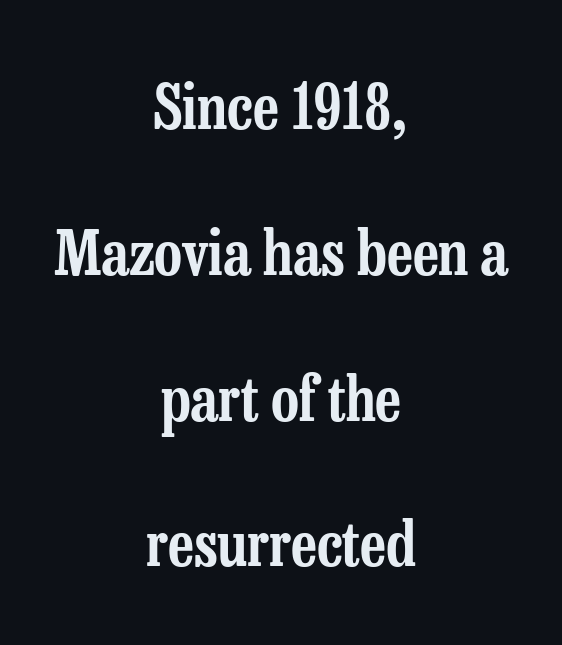
Q: Is the text italic (slanted)? A: No, it is upright.
Q: Is the typeface a serif or a sans-serif typeface? A: Serif.
Q: Is the text underlined? A: No.
Q: How is the paragraph aligned? A: Centered.
Q: Is the spacing between letters normal or unusually wide? A: Normal.
Q: Is the spacing between lines tight, normal or loose? A: Loose.
Q: Width (condensed, normal, or wide)? A: Condensed.
Q: Stroke contrast? A: Low.
Q: x-height? A: Medium.
Q: Monospaced? A: No.
